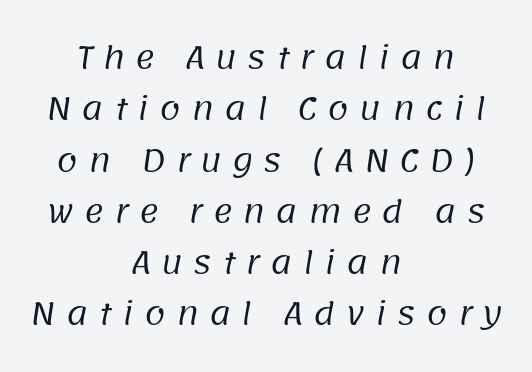
The image shows 30 px regular-weight sans-serif type; set centered, line spacing 1.71x, unusually wide letter spacing (+0.34 em), not underlined; low stroke contrast and a large x-height.
